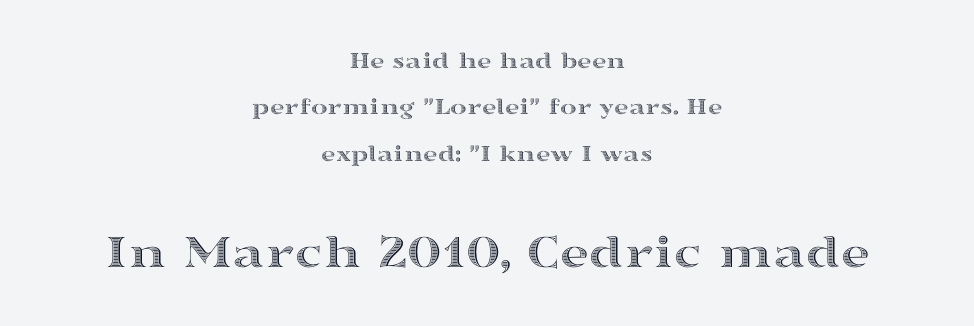
{"italic": "no", "width": "wide", "x_height": "medium", "monospaced": "no", "underline": "no", "align": "center", "line_spacing_ratio": 1.86, "letter_spacing": "normal", "letter_spacing_em": 0.0, "larger_block": "second", "size_ratio": 2.0, "glyph_px": 50}
